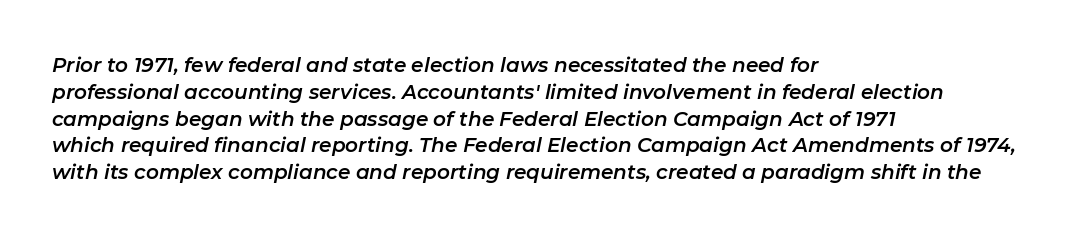
The image shows 20 px text type, italic (leaning right); set left-aligned, normal line spacing (1.34x), normal letter spacing, not underlined.
